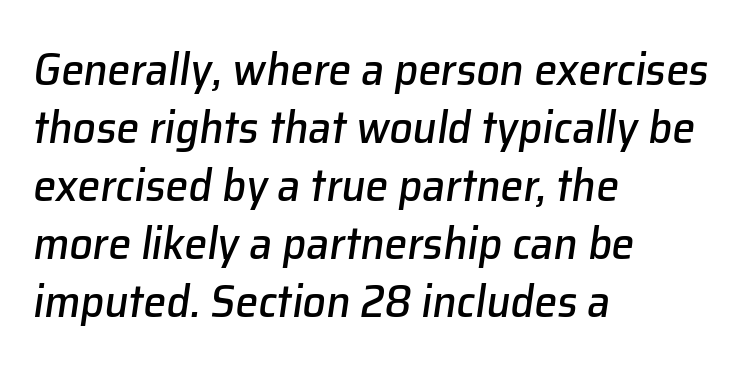
{"italic": "yes", "lean": "right", "slant_degrees": 8, "width": "normal", "stroke_contrast": "low", "x_height": "medium", "monospaced": "no", "underline": "no", "align": "left", "line_spacing": "normal", "line_spacing_ratio": 1.26, "letter_spacing": "normal", "letter_spacing_em": 0.0, "glyph_px": 46}
